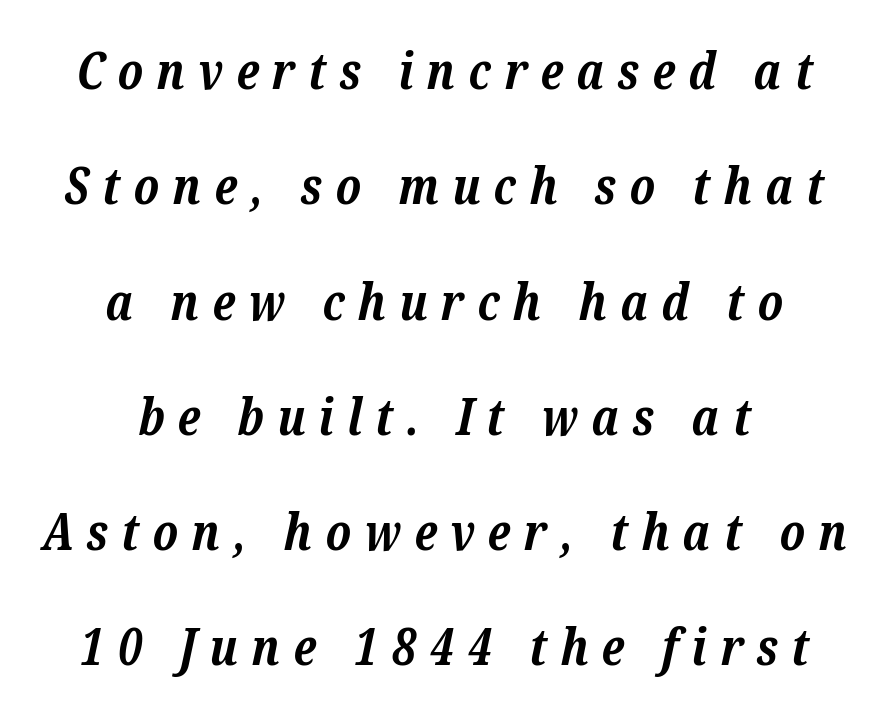
The letterforms stand isolated, each surrounded by extra space. Descenders hang freely into open space. The text carries the slant typical of an italic or oblique font. You could fit nearly another row in the gap between these rows. These lines are centered, leaving both edges ragged. Character widths vary here, with narrow letters taking less room than wide ones.
